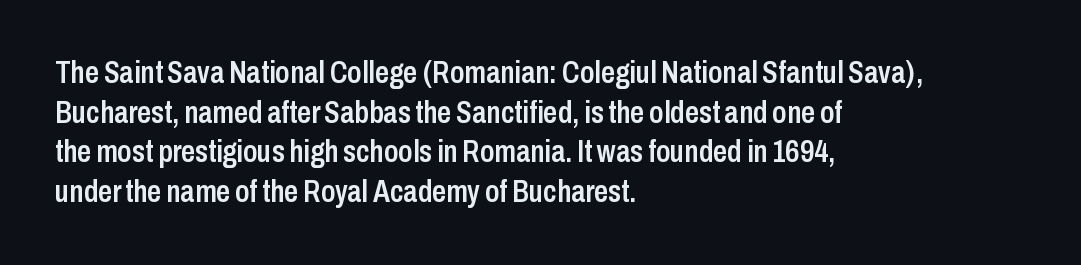
These lines are composed in type without serifs. If you drew a ruler down the left edge, every line would touch it. The axis of the letterforms is exactly vertical. The strokes are fattened partway — semibold, not bold. The letters sit at their default tracking, neither squeezed nor spread. Reading down the column, the eye jumps a familiar distance to each next line.
